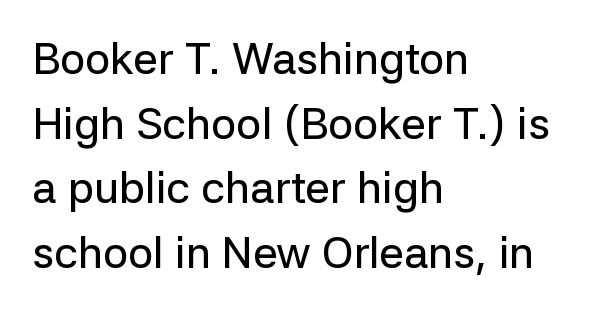
Q: Is the text italic (slanted)? A: No, it is upright.
Q: Is the typeface a serif or a sans-serif typeface? A: Sans-serif.
Q: Is the text underlined? A: No.
Q: How is the paragraph aligned? A: Left-aligned.
Q: Is the spacing between letters normal or unusually wide? A: Normal.
Q: Is the spacing between lines tight, normal or loose? A: Normal.
Q: Width (condensed, normal, or wide)? A: Normal.
Q: Stroke contrast? A: Low.
Q: x-height? A: Medium.
Q: Monospaced? A: No.
